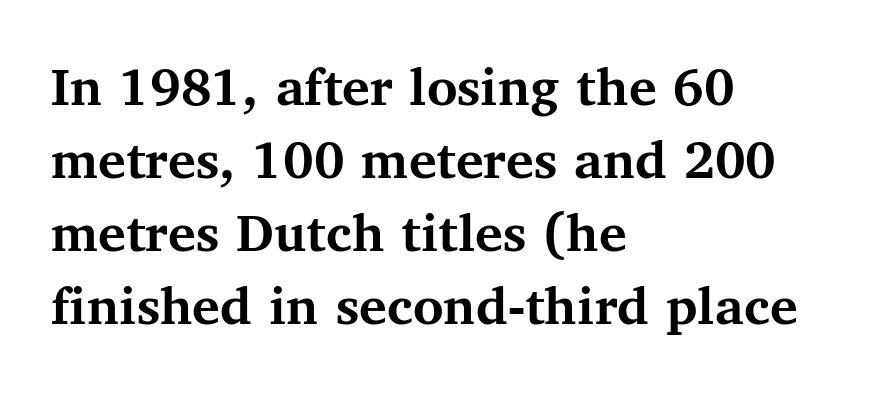
{"serif": "yes", "italic": "no", "bold": "yes", "weight": "semibold", "width": "normal", "stroke_contrast": "medium", "x_height": "medium", "monospaced": "no", "underline": "no", "align": "left", "line_spacing": "normal", "line_spacing_ratio": 1.26, "letter_spacing": "normal", "letter_spacing_em": 0.0, "glyph_px": 58}
